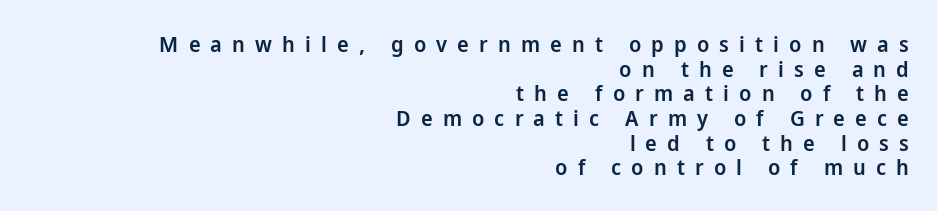
Q: Is the text bold? A: Semi-bold.
Q: Is the text italic (slanted)? A: No, it is upright.
Q: Is the text underlined? A: No.
Q: How is the paragraph aligned? A: Right-aligned.
Q: Is the spacing between letters normal or unusually wide? A: Unusually wide.
Q: Is the spacing between lines tight, normal or loose? A: Tight.
